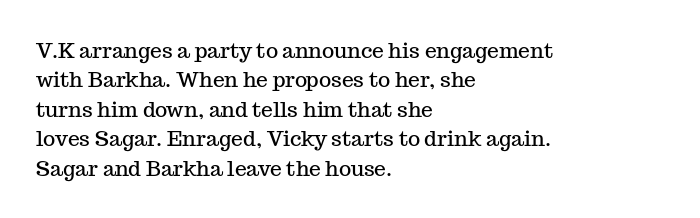
The image shows 21 px text type, upright; set left-aligned, normal line spacing (1.4x), normal letter spacing, not underlined.
